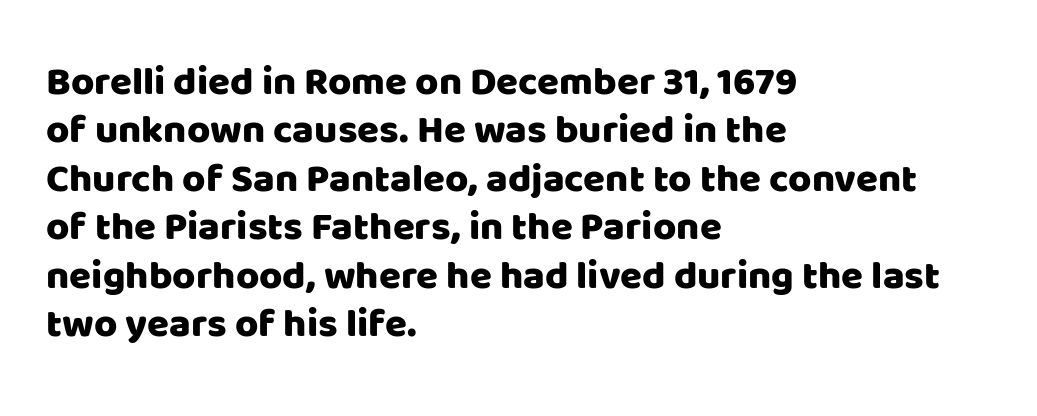
Q: Is the text italic (slanted)? A: No, it is upright.
Q: Is the typeface a serif or a sans-serif typeface? A: Sans-serif.
Q: Is the text underlined? A: No.
Q: How is the paragraph aligned? A: Left-aligned.
Q: Is the spacing between letters normal or unusually wide? A: Normal.
Q: Width (condensed, normal, or wide)? A: Normal.
Q: Stroke contrast? A: Low.
Q: x-height? A: Large.
Q: Monospaced? A: No.
